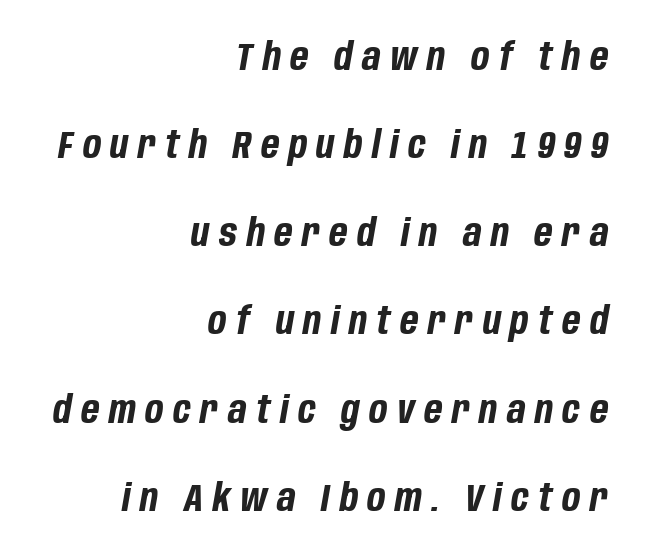
{"italic": "yes", "lean": "right", "slant_degrees": 10, "bold": "yes", "weight": "bold", "width": "condensed", "stroke_contrast": "low", "x_height": "large", "monospaced": "no", "underline": "no", "align": "right", "line_spacing": "loose", "line_spacing_ratio": 2.32, "letter_spacing": "wide", "letter_spacing_em": 0.25, "glyph_px": 38}
